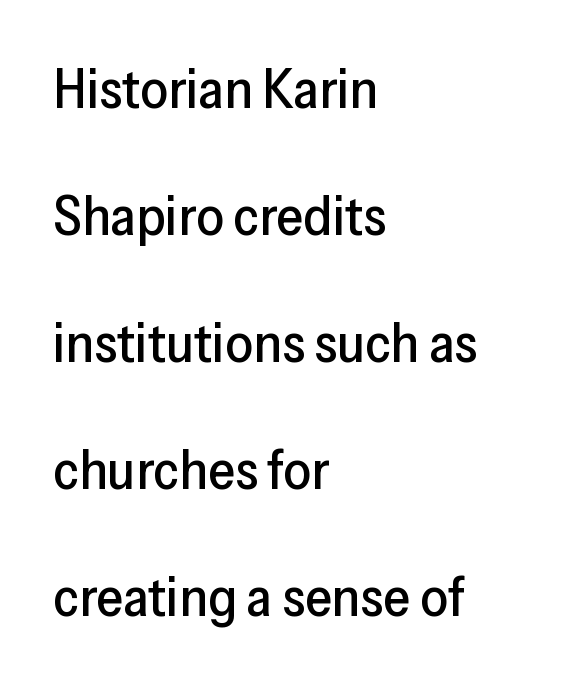
The image shows 55 px sans-serif type, upright; set left-aligned, loose line spacing (2.31x), normal letter spacing, not underlined; low stroke contrast and a medium x-height.
